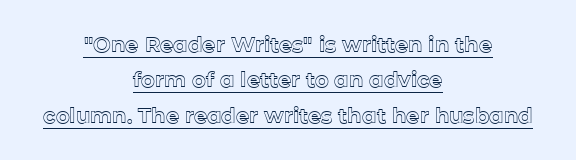
The image shows 21 px text type, upright; set centered, normal line spacing (1.69x), normal letter spacing, underlined.
